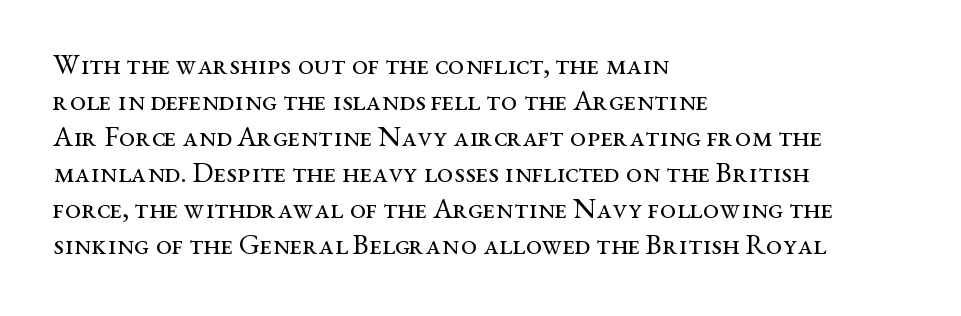
{"serif": "yes", "italic": "no", "bold": "no", "weight": "regular", "width": "wide", "stroke_contrast": "medium", "x_height": "medium", "monospaced": "no", "underline": "no", "align": "left", "line_spacing_ratio": 1.24, "letter_spacing": "normal", "letter_spacing_em": 0.0, "glyph_px": 29}
